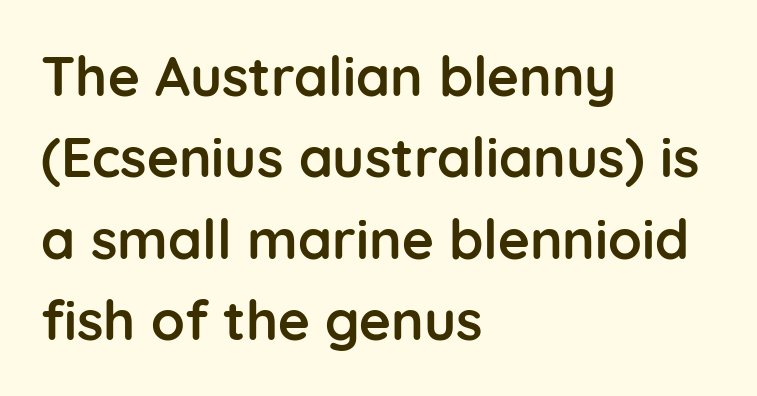
Beneath every word, the page is bare. A full-strength bold gives these letters their thick strokes. In terms of letterform style, serifs are entirely absent. Vertically, the passage feels balanced, rows spaced as you'd expect.
